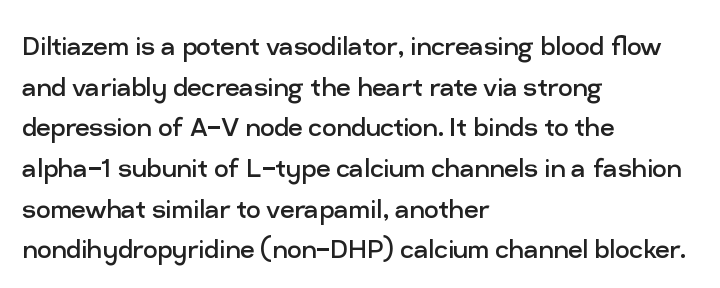
{"serif": "no", "italic": "no", "bold": "no", "weight": "regular", "width": "normal", "stroke_contrast": "low", "x_height": "medium", "monospaced": "no", "underline": "no", "align": "left", "line_spacing": "normal", "line_spacing_ratio": 1.27, "letter_spacing": "normal", "letter_spacing_em": 0.0, "glyph_px": 32}
